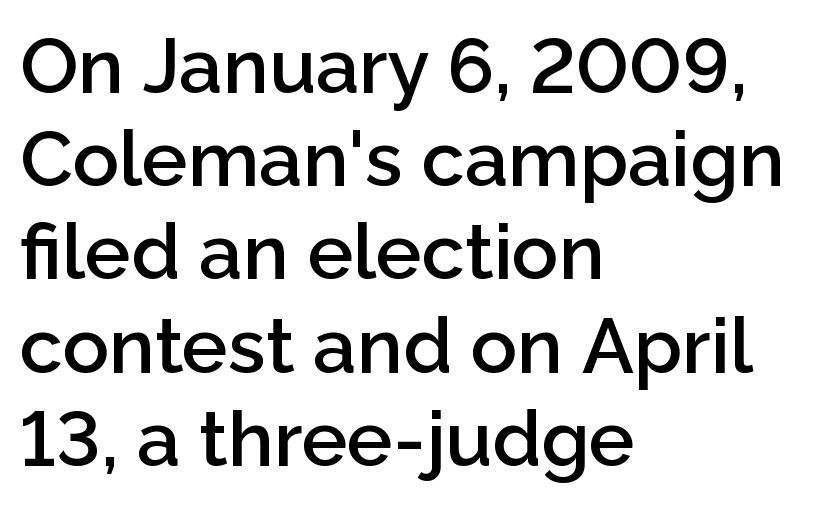
The image shows 77 px semibold sans-serif type, upright; set left-aligned, line spacing 1.21x, normal letter spacing, not underlined; low stroke contrast and a medium x-height.
